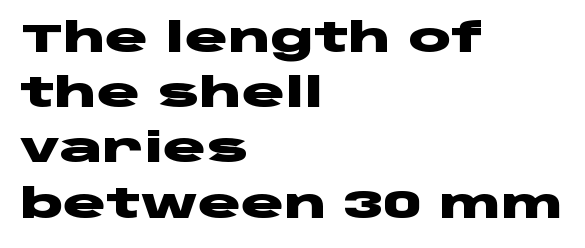
It's the straight-up-and-down kind of type. The rag falls on the right side of this text block. The rendering uses a bold face; every stroke is thick and dark. The glyphs in this specimen are sans serif. The zone under the glyphs is completely vacant. The passage shown has conventional tracking throughout.
